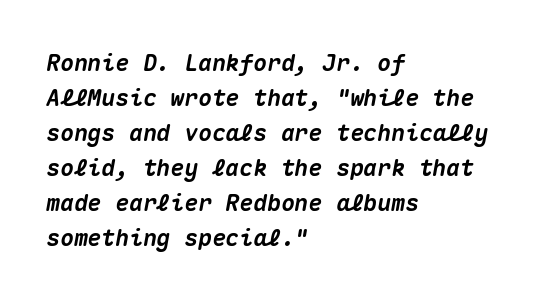
{"italic": "yes", "lean": "right", "slant_degrees": 10, "bold": "yes", "underline": "no", "align": "left", "line_spacing": "normal", "line_spacing_ratio": 1.52, "letter_spacing": "normal", "letter_spacing_em": 0.0, "glyph_px": 23}
